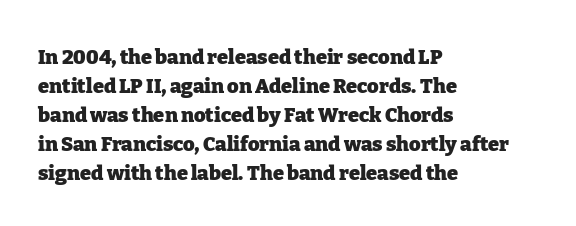
{"italic": "no", "bold": "yes", "underline": "no", "align": "left", "line_spacing": "normal", "line_spacing_ratio": 1.45, "letter_spacing": "normal", "letter_spacing_em": 0.0, "glyph_px": 20}
